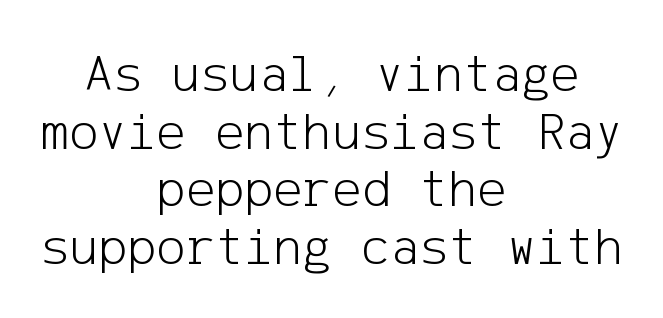
Style check: upright. Counters stay open thanks to moderate or lighter strokes. These lines huddle together more closely than default settings would place them. The paragraph shown floats in the horizontal middle.
